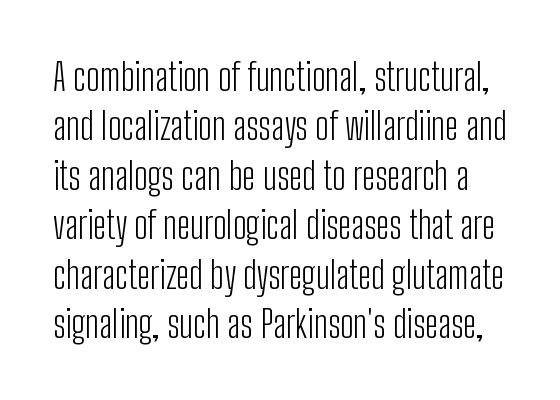
{"serif": "no", "italic": "no", "bold": "no", "weight": "light", "width": "condensed", "stroke_contrast": "low", "x_height": "medium", "monospaced": "no", "underline": "no", "line_spacing": "normal", "line_spacing_ratio": 1.3, "letter_spacing": "normal", "letter_spacing_em": 0.0, "glyph_px": 38}
